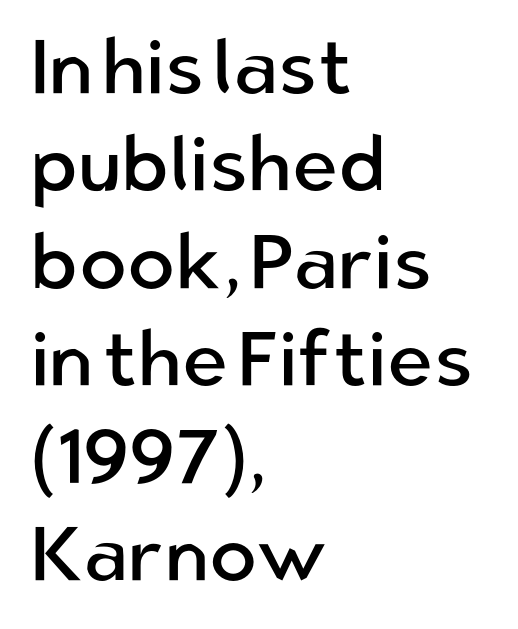
The weight would be labelled regular, book, light, or lighter still. The leading is moderate, giving the passage an even texture. Think of a printed novel: that variable character pitch is what you see here. Font category for this specimen: sans-serif. Lines of text with bare space underneath.
